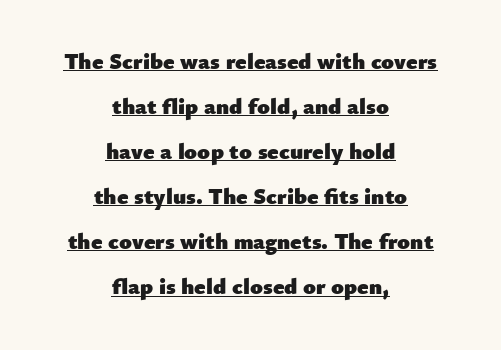
Q: Is the text bold? A: Yes.
Q: Is the text italic (slanted)? A: No, it is upright.
Q: Is the text underlined? A: Yes.
Q: How is the paragraph aligned? A: Centered.
Q: Is the spacing between letters normal or unusually wide? A: Normal.
Q: Is the spacing between lines tight, normal or loose? A: Loose.
